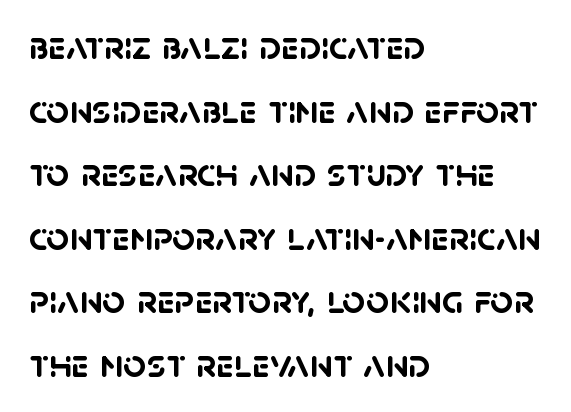
Tracking value appears to be zero — textbook default spacing. Serif or sans? Sans — the stroke terminals are bare. Glance below the letters and you will spot only blank space. Is the block centered? No — it sits flush against the left margin.
